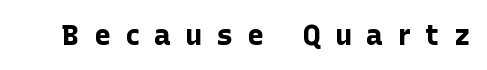
The image shows 29 px bold sans-serif type, upright; set unusually wide letter spacing (+0.49 em), not underlined; low stroke contrast and a medium x-height.
